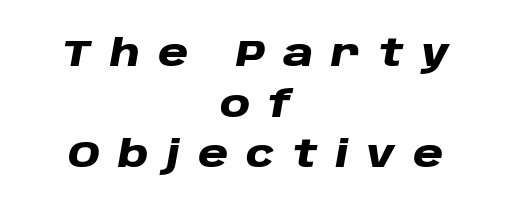
{"italic": "yes", "lean": "right", "slant_degrees": 10, "bold": "yes", "weight": "heavy", "width": "wide", "stroke_contrast": "low", "x_height": "large", "monospaced": "no", "underline": "no", "align": "center", "line_spacing": "normal", "line_spacing_ratio": 1.37, "letter_spacing": "wide", "letter_spacing_em": 0.49, "glyph_px": 37}
